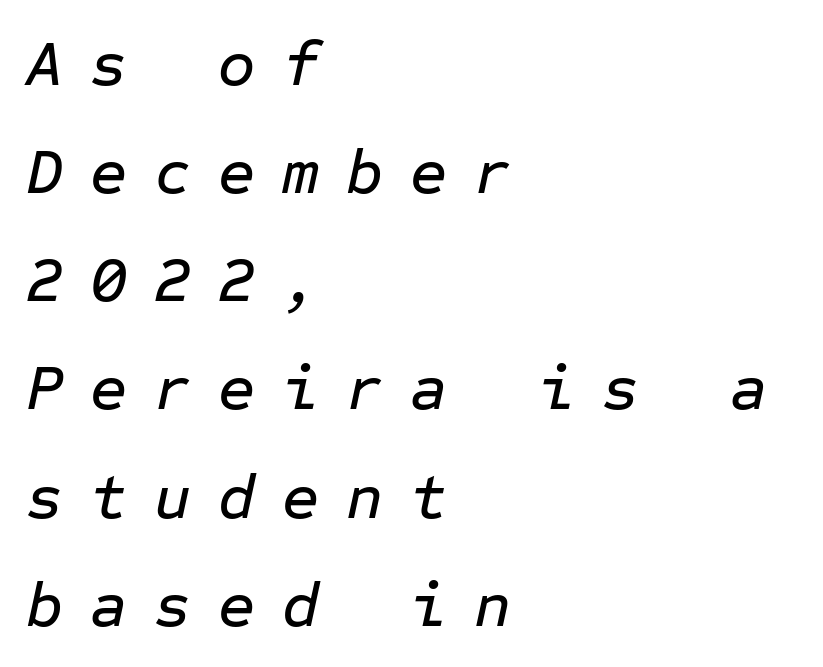
The image shows 64 px text type, italic (leaning right), monospaced; set left-aligned, normal line spacing (1.69x), unusually wide letter spacing (+0.42 em), not underlined; low stroke contrast and a medium x-height.
